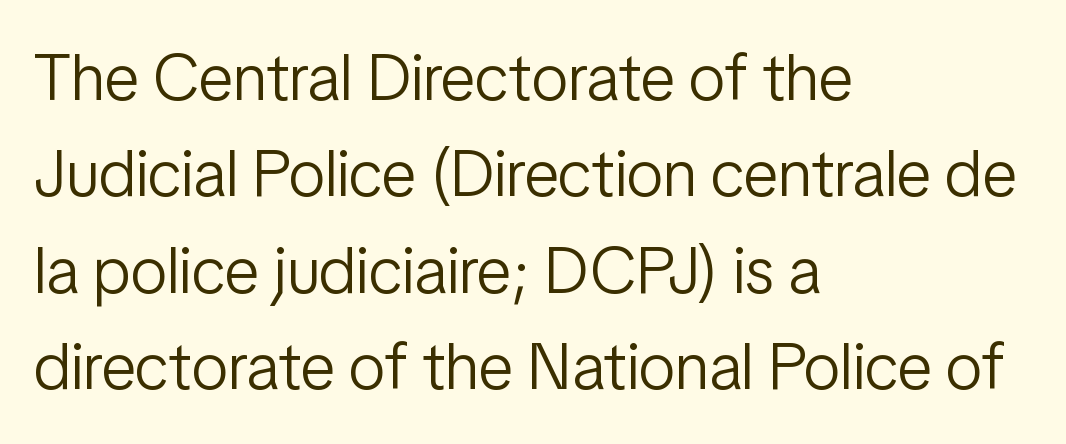
Q: Is the text bold? A: No.
Q: Is the text italic (slanted)? A: No, it is upright.
Q: Is the typeface a serif or a sans-serif typeface? A: Sans-serif.
Q: Is the text underlined? A: No.
Q: How is the paragraph aligned? A: Left-aligned.
Q: Is the spacing between letters normal or unusually wide? A: Normal.
Q: Is the spacing between lines tight, normal or loose? A: Normal.
Q: Width (condensed, normal, or wide)? A: Condensed.
Q: Stroke contrast? A: Low.
Q: x-height? A: Medium.
Q: Monospaced? A: No.
